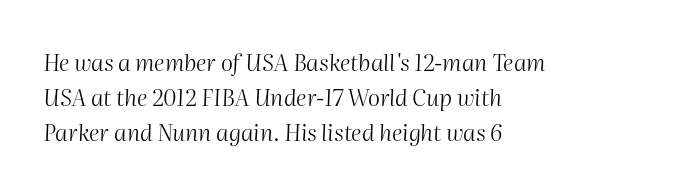
Q: Is the text bold? A: No.
Q: Is the text italic (slanted)? A: Yes, it leans right by about 2 degrees.
Q: Is the text underlined? A: No.
Q: How is the paragraph aligned? A: Left-aligned.
Q: Is the spacing between letters normal or unusually wide? A: Normal.
Q: Is the spacing between lines tight, normal or loose? A: Normal.
